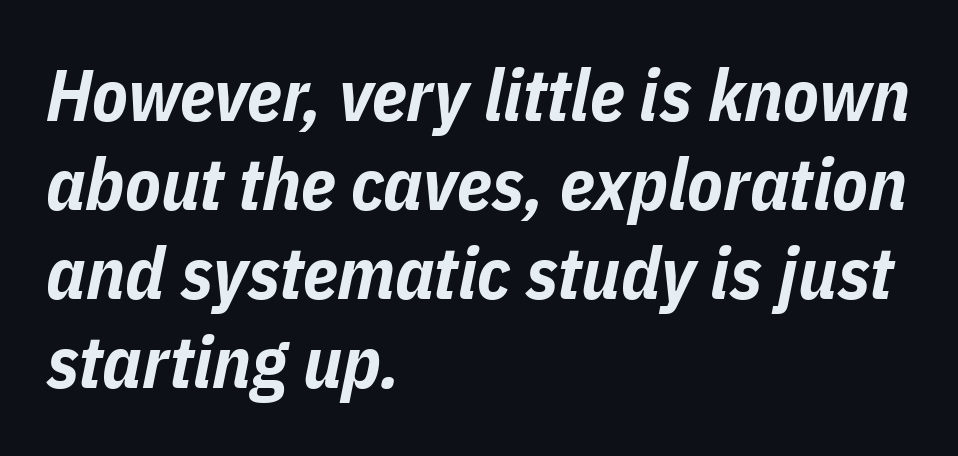
{"italic": "yes", "lean": "right", "slant_degrees": 11, "bold": "yes", "weight": "bold", "width": "condensed", "stroke_contrast": "low", "x_height": "medium", "monospaced": "no", "underline": "no", "align": "left", "line_spacing_ratio": 1.22, "letter_spacing": "normal", "letter_spacing_em": 0.0, "glyph_px": 73}
